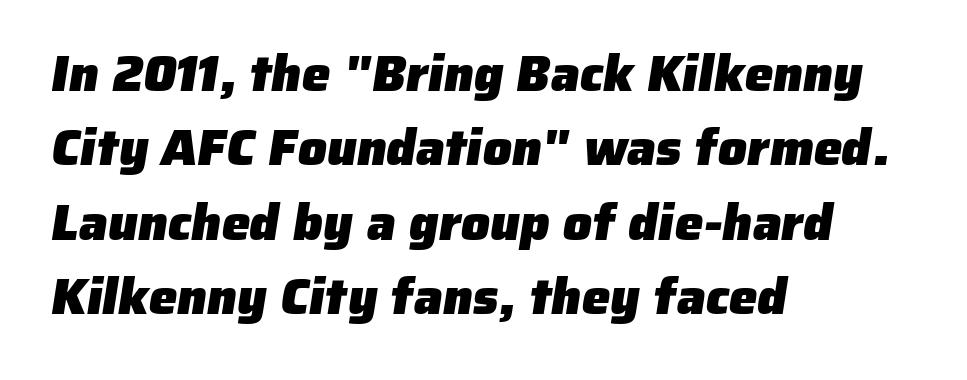
The image shows 51 px heavy sans-serif type; set left-aligned, normal line spacing (1.46x), normal letter spacing, not underlined; low stroke contrast and a medium x-height.
